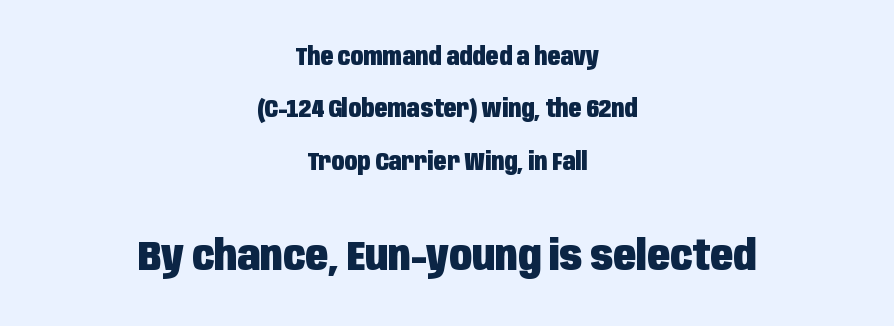
{"serif": "no", "italic": "no", "bold": "yes", "weight": "heavy", "width": "condensed", "stroke_contrast": "low", "x_height": "large", "monospaced": "no", "underline": "no", "align": "center", "line_spacing": "loose", "line_spacing_ratio": 2.18, "letter_spacing": "normal", "letter_spacing_em": 0.0, "larger_block": "second", "size_ratio": 1.75, "glyph_px": 42}
